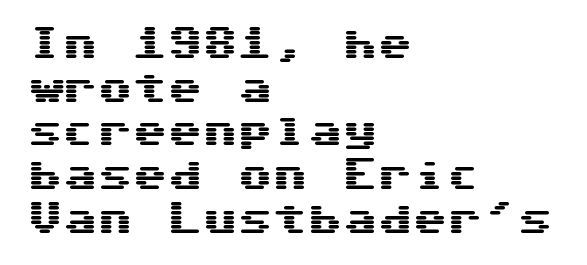
{"serif": "no", "italic": "no", "width": "wide", "stroke_contrast": "medium", "x_height": "medium", "underline": "no", "align": "left", "line_spacing": "normal", "line_spacing_ratio": 1.25, "letter_spacing": "normal", "letter_spacing_em": 0.0, "glyph_px": 35}
